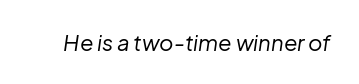
The letterforms sit shoulder to shoulder at normal distance. Each row of text sits above clean, open space. Posture: slanted. Weight: regular or lighter.
